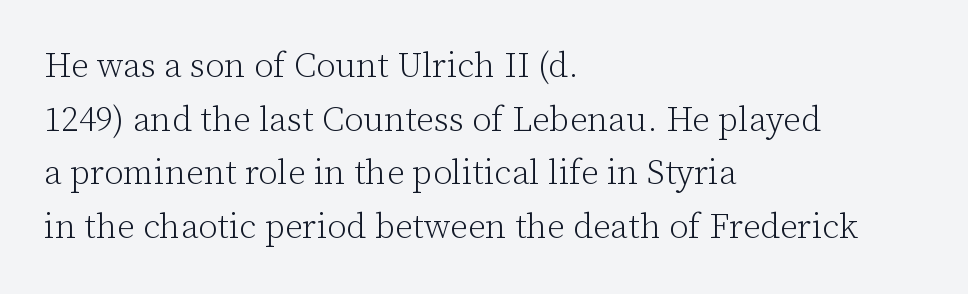
Q: Is the text bold? A: No.
Q: Is the text italic (slanted)? A: No, it is upright.
Q: Is the typeface a serif or a sans-serif typeface? A: Serif.
Q: Is the text underlined? A: No.
Q: How is the paragraph aligned? A: Left-aligned.
Q: Is the spacing between letters normal or unusually wide? A: Normal.
Q: Is the spacing between lines tight, normal or loose? A: Normal.
Q: Width (condensed, normal, or wide)? A: Normal.
Q: Stroke contrast? A: Low.
Q: x-height? A: Medium.
Q: Monospaced? A: No.
